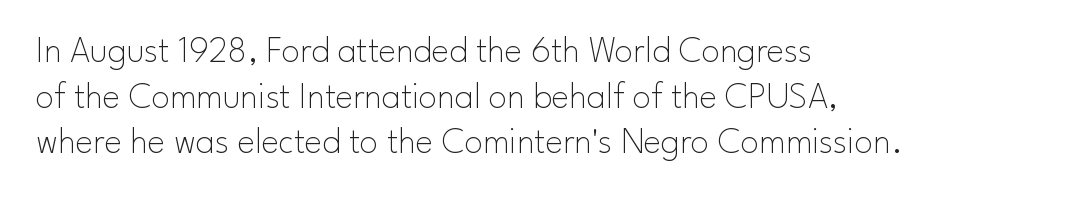
Q: Is the text bold? A: No.
Q: Is the text italic (slanted)? A: No, it is upright.
Q: Is the typeface a serif or a sans-serif typeface? A: Sans-serif.
Q: Is the text underlined? A: No.
Q: How is the paragraph aligned? A: Left-aligned.
Q: Is the spacing between letters normal or unusually wide? A: Normal.
Q: Width (condensed, normal, or wide)? A: Normal.
Q: Stroke contrast? A: Low.
Q: x-height? A: Small.
Q: Monospaced? A: No.
